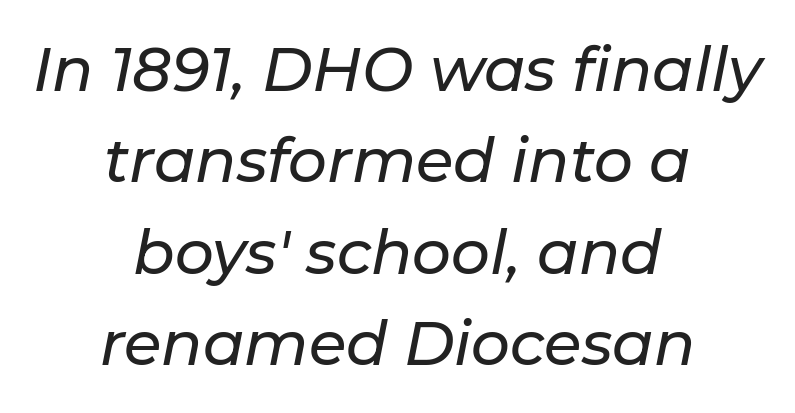
Honestly, there is no underline to notice here at all. Yep, that's italic — everything's leaning. Vertically, the passage feels balanced, rows spaced as you'd expect. Honestly, the letter spacing is just normal — you wouldn't notice it. The passage is arranged like a title page — every line centered.
